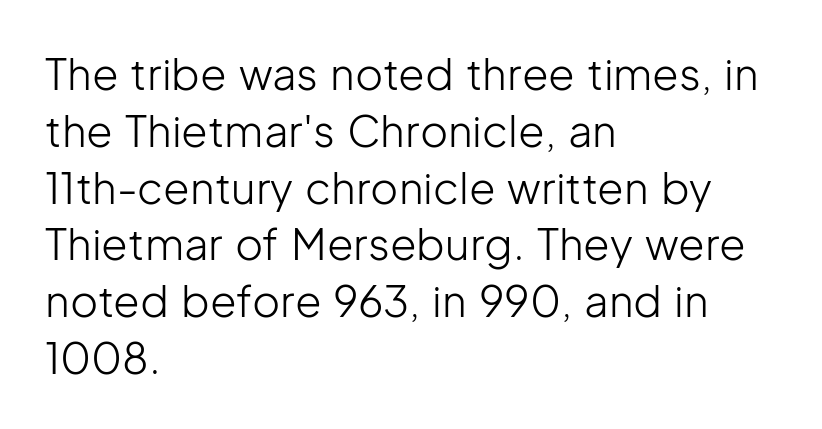
The image shows 43 px light sans-serif type, upright; set left-aligned, normal line spacing (1.32x), normal letter spacing, not underlined; low stroke contrast and a medium x-height.
